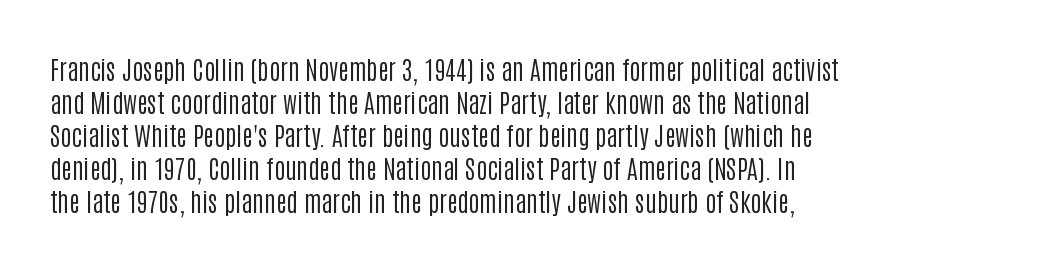
The image shows 26 px text type, upright; set left-aligned, normal line spacing (1.27x), normal letter spacing, not underlined.
